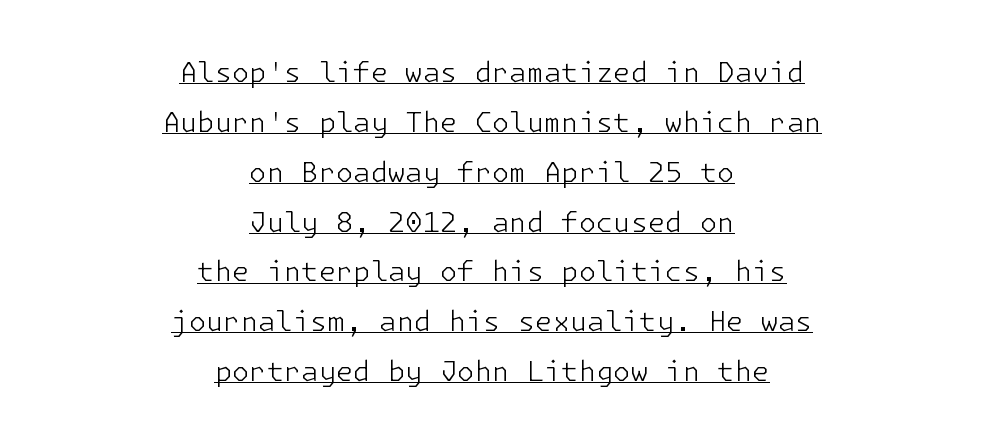
These glyphs show unthickened strokes, regular width or finer. Underlined type. The lettering stays uniformly vertical, giving the passage a roman look. Caption: standard tracking, unaltered. The passage shown is typeset with a sans-serif family. Which margin do the lines hug? Neither — every line sits in the middle.
